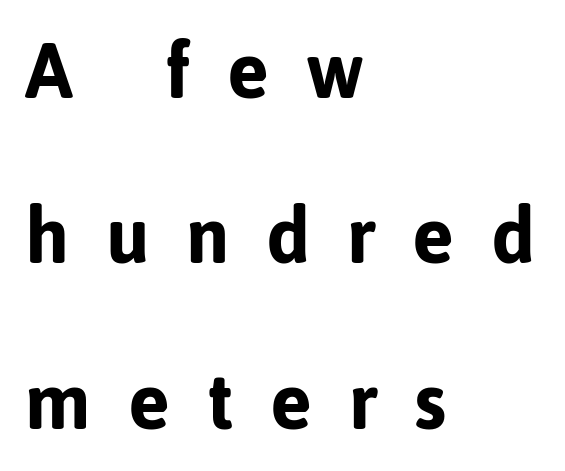
Heavy-handed strokes throughout: this text is bold. This rendering features lettering with no underline. Each letter keeps its own natural width here, so spacing adapts to shape. The leading is generous, giving the passage an open texture. Does the lettering tilt? It doesn't — this is upright.
